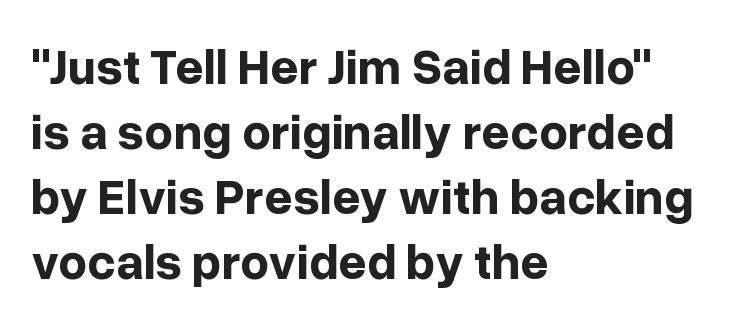
The image shows 50 px bold sans-serif type, upright; set left-aligned, normal line spacing (1.3x), normal letter spacing, not underlined; low stroke contrast and a medium x-height.
